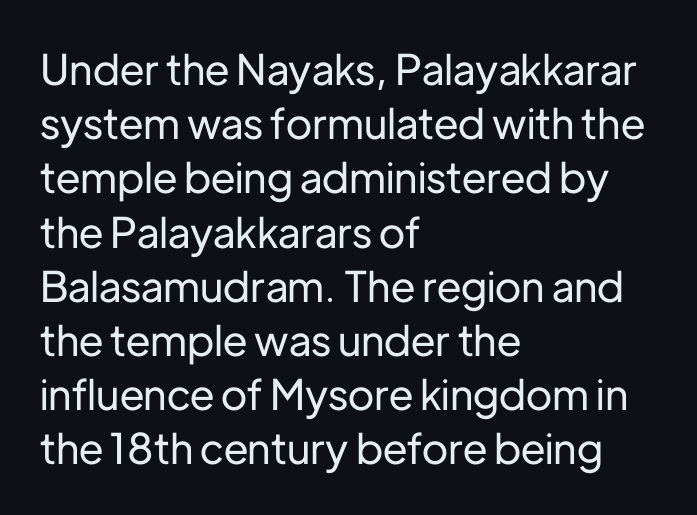
Q: Is the text italic (slanted)? A: No, it is upright.
Q: Is the typeface a serif or a sans-serif typeface? A: Sans-serif.
Q: Is the text underlined? A: No.
Q: How is the paragraph aligned? A: Left-aligned.
Q: Is the spacing between letters normal or unusually wide? A: Normal.
Q: Is the spacing between lines tight, normal or loose? A: Normal.
Q: Width (condensed, normal, or wide)? A: Normal.
Q: Stroke contrast? A: Low.
Q: x-height? A: Medium.
Q: Monospaced? A: No.
